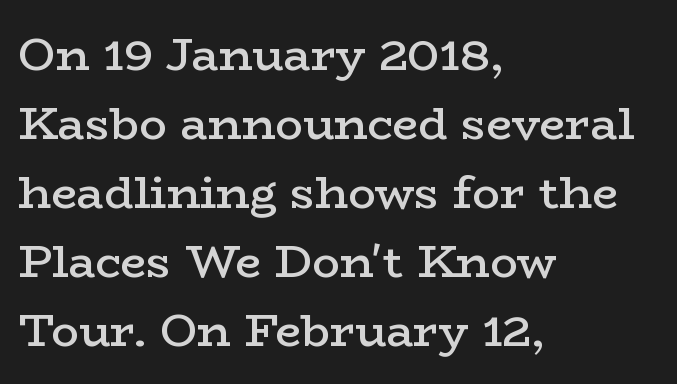
Q: Is the text bold? A: Semi-bold.
Q: Is the text italic (slanted)? A: No, it is upright.
Q: Is the typeface a serif or a sans-serif typeface? A: Serif.
Q: Is the text underlined? A: No.
Q: How is the paragraph aligned? A: Left-aligned.
Q: Is the spacing between letters normal or unusually wide? A: Normal.
Q: Is the spacing between lines tight, normal or loose? A: Normal.
Q: Width (condensed, normal, or wide)? A: Wide.
Q: Stroke contrast? A: Low.
Q: x-height? A: Medium.
Q: Monospaced? A: No.
